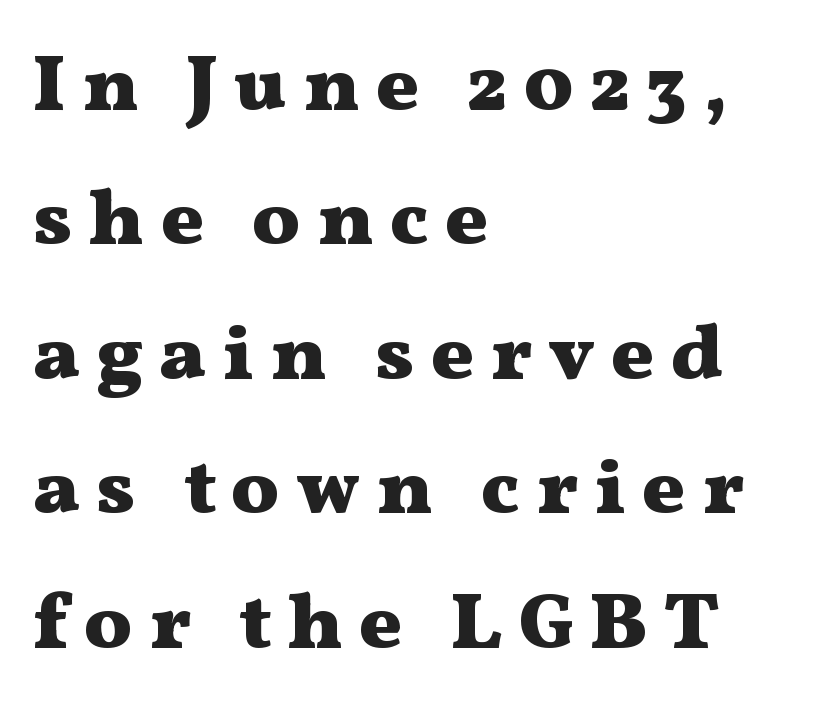
Rule under the text: the space is simply empty. Font category for this specimen: serif. Notice how thick the strokes are: this is what a full bold looks like. What stands out about the letter spacing? Its width — letters are far apart. This sample uses an upright cut, with every glyph sitting square on the baseline.
